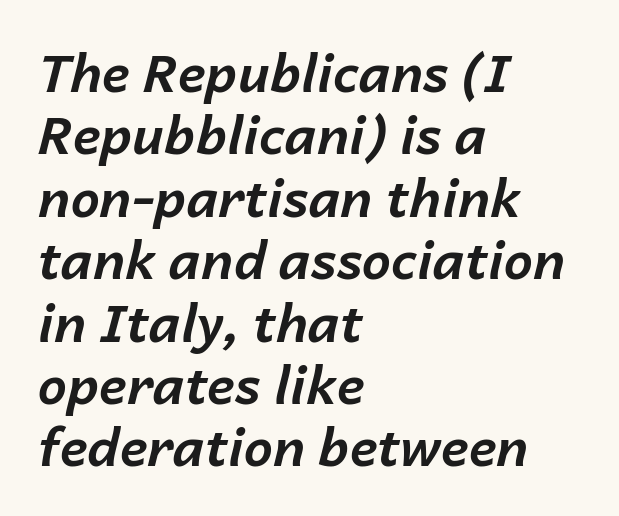
Yep, that's italic — everything's leaning. Heavy-handed strokes throughout: this text is bold. A clean baseline with only descenders dipping below it. Here the designer chose a conventional face with non-uniform glyph widths. Does the copy run flush right? No — it runs flush left.
